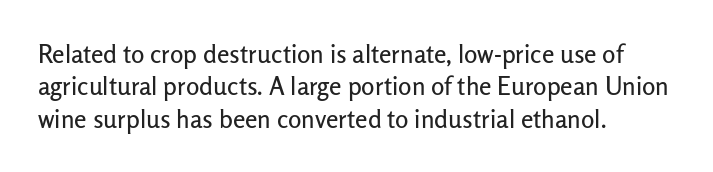
Q: Is the text italic (slanted)? A: No, it is upright.
Q: Is the text underlined? A: No.
Q: How is the paragraph aligned? A: Left-aligned.
Q: Is the spacing between letters normal or unusually wide? A: Normal.
Q: Is the spacing between lines tight, normal or loose? A: Normal.
